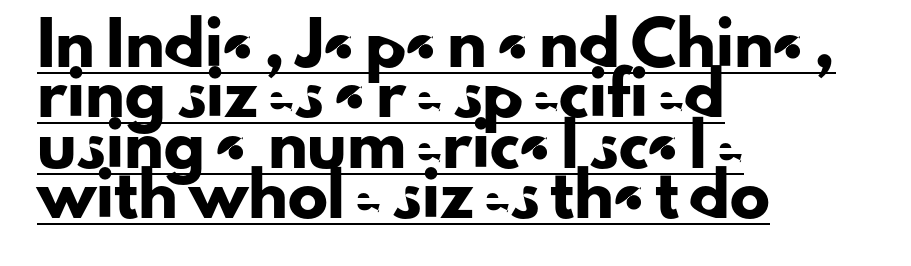
{"serif": "no", "italic": "no", "width": "normal", "stroke_contrast": "low", "x_height": "small", "monospaced": "no", "underline": "yes", "align": "left", "line_spacing": "normal", "line_spacing_ratio": 1.26, "letter_spacing": "normal", "letter_spacing_em": 0.0, "glyph_px": 40}
